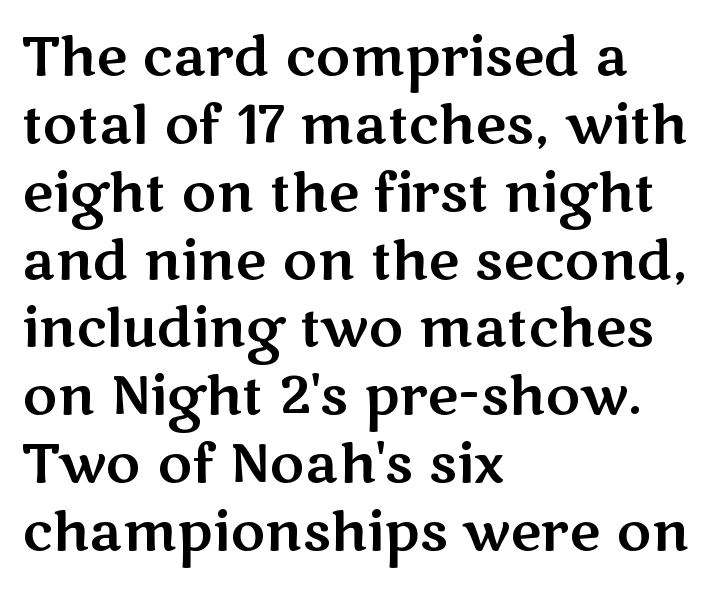
The image shows 53 px wide sans-serif type, upright; set left-aligned, normal line spacing (1.28x), normal letter spacing, not underlined; medium stroke contrast and a medium x-height.
